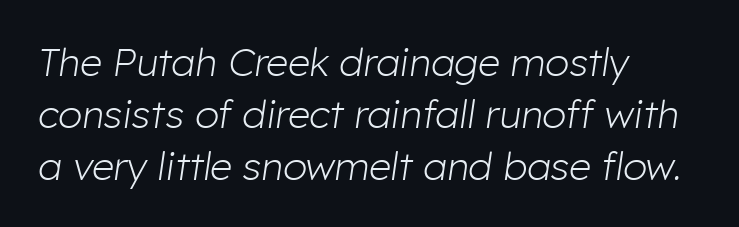
Q: Is the text bold? A: No.
Q: Is the text italic (slanted)? A: Yes, it leans right by about 8 degrees.
Q: Is the text underlined? A: No.
Q: How is the paragraph aligned? A: Left-aligned.
Q: Is the spacing between letters normal or unusually wide? A: Normal.
Q: Is the spacing between lines tight, normal or loose? A: Normal.
Q: Width (condensed, normal, or wide)? A: Normal.
Q: Stroke contrast? A: Low.
Q: x-height? A: Medium.
Q: Monospaced? A: No.
